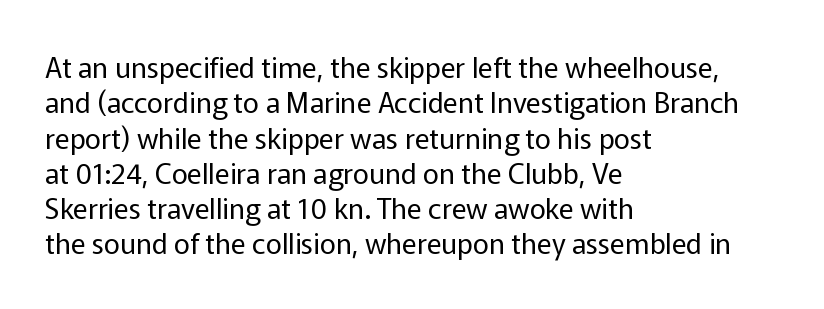
The image shows 28 px regular-weight sans-serif type, upright; set left-aligned, normal line spacing (1.26x), normal letter spacing, not underlined; low stroke contrast and a medium x-height.
